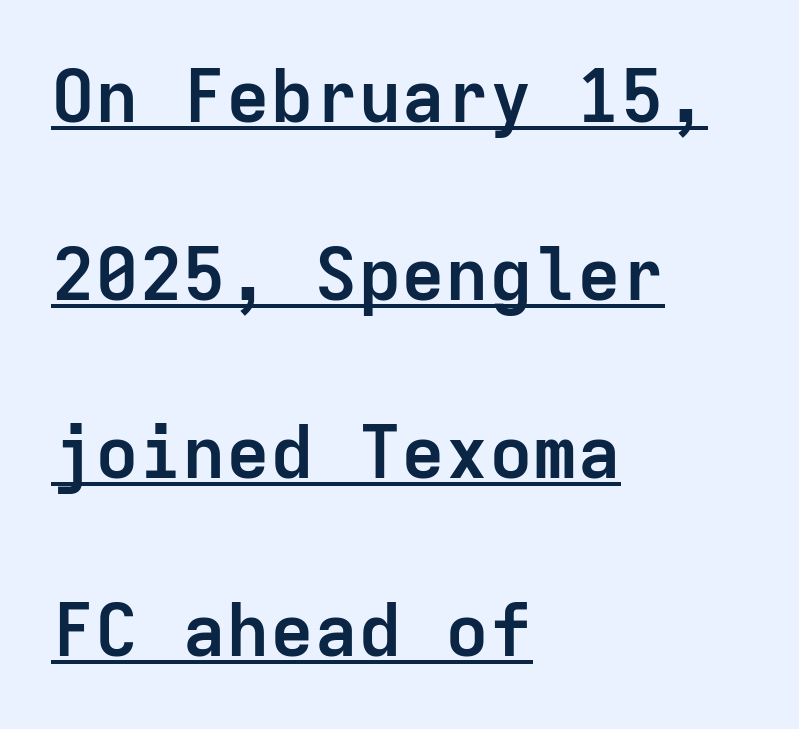
{"serif": "no", "italic": "no", "bold": "yes", "weight": "semibold", "width": "normal", "stroke_contrast": "low", "x_height": "medium", "monospaced": "yes", "underline": "yes", "align": "left", "line_spacing": "loose", "line_spacing_ratio": 2.44, "letter_spacing": "normal", "letter_spacing_em": 0.0, "glyph_px": 73}
